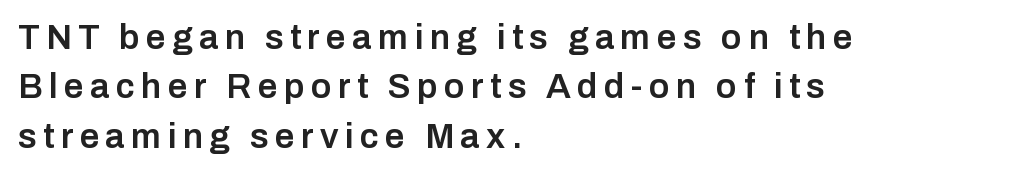
The image shows 35 px semibold sans-serif type, upright; set left-aligned, normal line spacing (1.41x), not underlined; low stroke contrast and a medium x-height.
